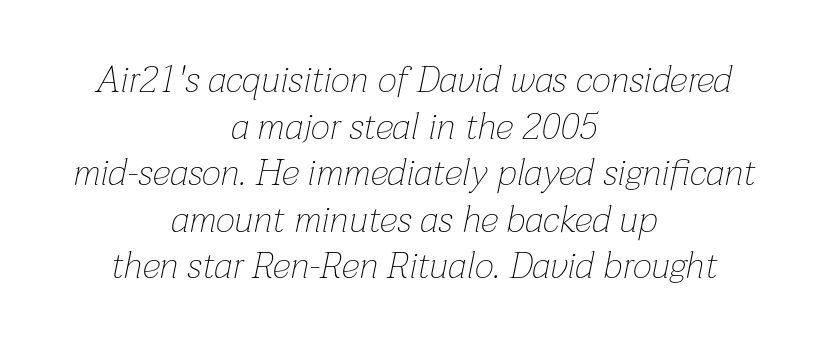
{"italic": "yes", "lean": "right", "slant_degrees": 12, "bold": "no", "weight": "thin", "width": "normal", "stroke_contrast": "low", "x_height": "medium", "monospaced": "no", "underline": "no", "align": "center", "line_spacing": "normal", "line_spacing_ratio": 1.26, "letter_spacing": "normal", "letter_spacing_em": 0.0, "glyph_px": 37}
